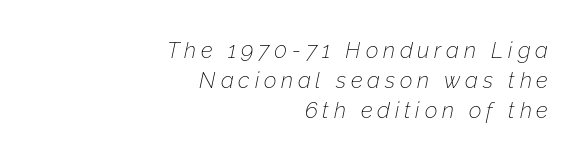
Q: Is the text bold? A: No.
Q: Is the text italic (slanted)? A: Yes, it leans right by about 12 degrees.
Q: Is the text underlined? A: No.
Q: How is the paragraph aligned? A: Right-aligned.
Q: Is the spacing between letters normal or unusually wide? A: Unusually wide.
Q: Is the spacing between lines tight, normal or loose? A: Normal.
